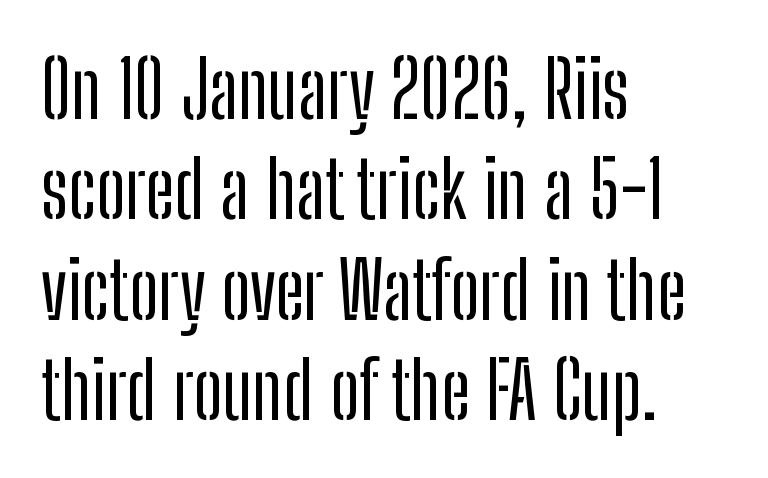
Serifs: no, the terminals of the letterforms are clean. No word sits above an underline. Observe the ordinary spacing: letters are neighbours, not strangers. These lines are set flush left with a ragged right edge. The lines sit at an ordinary, default distance from one another.
